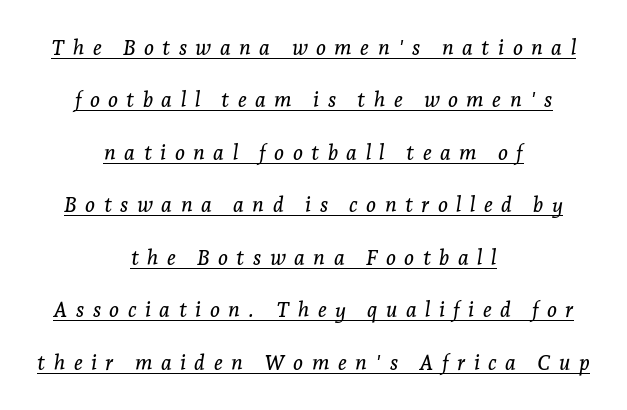
{"italic": "yes", "lean": "right", "slant_degrees": 7, "underline": "yes", "align": "center", "line_spacing": "loose", "line_spacing_ratio": 2.5, "letter_spacing": "wide", "letter_spacing_em": 0.4, "glyph_px": 21}
